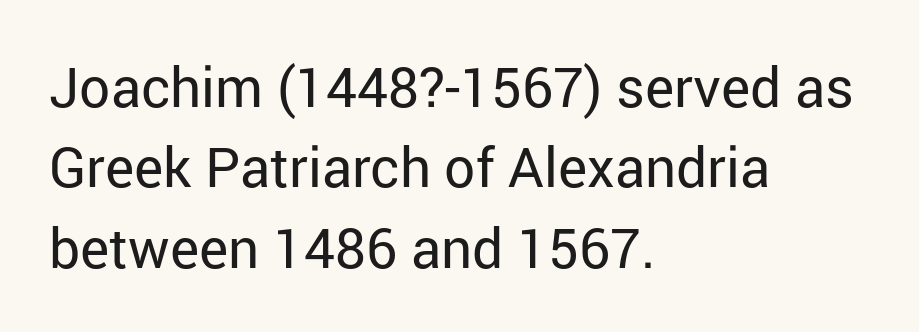
Q: Is the text bold? A: No.
Q: Is the text italic (slanted)? A: No, it is upright.
Q: Is the typeface a serif or a sans-serif typeface? A: Sans-serif.
Q: Is the text underlined? A: No.
Q: How is the paragraph aligned? A: Left-aligned.
Q: Is the spacing between letters normal or unusually wide? A: Normal.
Q: Is the spacing between lines tight, normal or loose? A: Normal.
Q: Width (condensed, normal, or wide)? A: Normal.
Q: Stroke contrast? A: Low.
Q: x-height? A: Medium.
Q: Monospaced? A: No.
